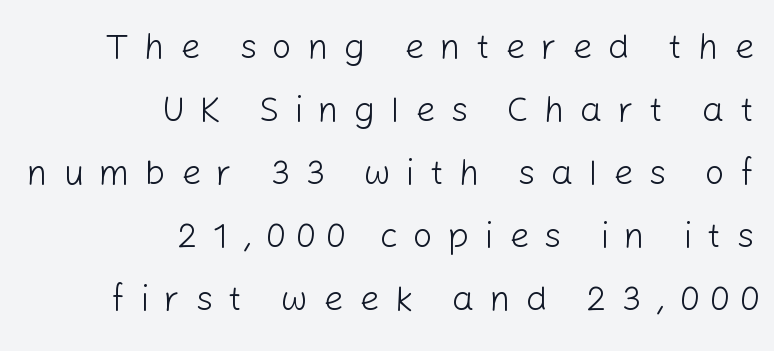
The image shows 35 px light sans-serif type, upright; set right-aligned, line spacing 1.8x, unusually wide letter spacing (+0.44 em), not underlined; low stroke contrast and a medium x-height.
